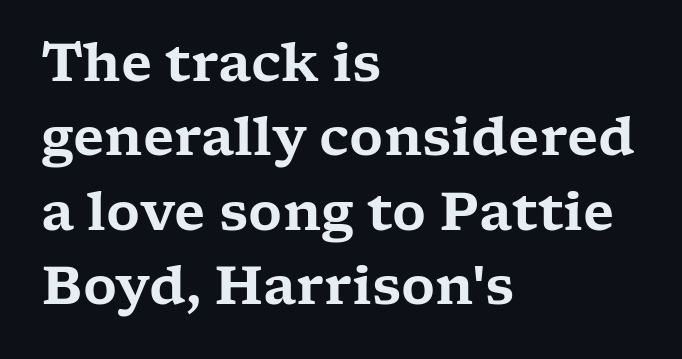
{"serif": "yes", "italic": "no", "width": "wide", "stroke_contrast": "low", "x_height": "medium", "monospaced": "no", "underline": "no", "align": "left", "line_spacing": "normal", "line_spacing_ratio": 1.43, "letter_spacing": "normal", "letter_spacing_em": 0.0, "glyph_px": 52}
